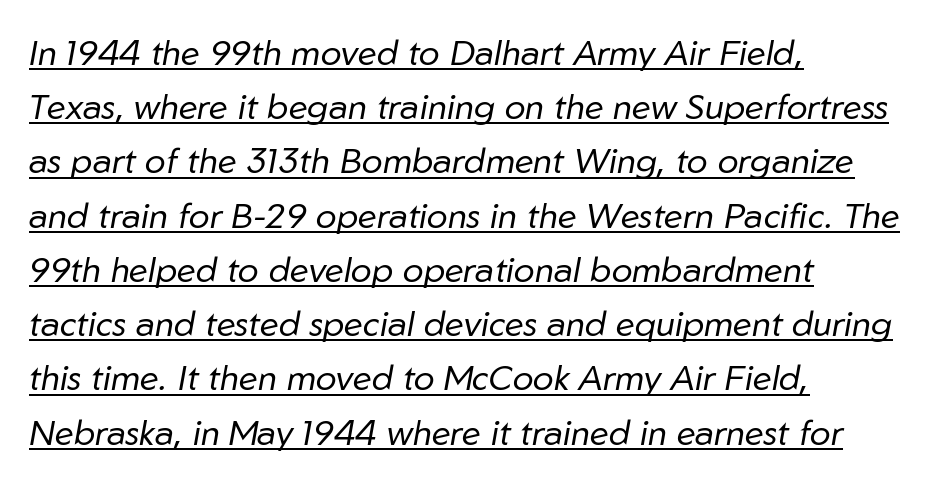
The rendering uses a moderate line-height, typical for paragraphs. You could call the tracking neutral — neither tight nor loose. The ragged edge is on the right, which tells us the setting is flush left. The passage shown is not bold in any degree. Honestly, the underline is the first thing you notice here.
